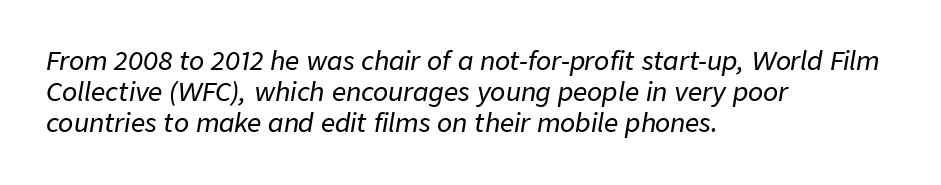
The image shows 25 px text type, italic (leaning right); set left-aligned, normal line spacing (1.25x), normal letter spacing, not underlined.
